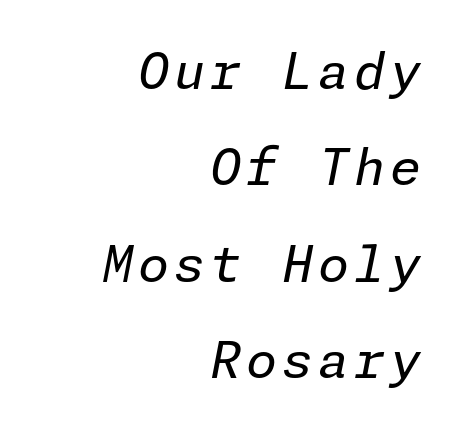
Q: Is the text bold? A: No.
Q: Is the text italic (slanted)? A: Yes, it leans right by about 11 degrees.
Q: Is the text underlined? A: No.
Q: How is the paragraph aligned? A: Right-aligned.
Q: Is the spacing between lines tight, normal or loose? A: Loose.
Q: Width (condensed, normal, or wide)? A: Normal.
Q: Stroke contrast? A: Low.
Q: x-height? A: Medium.
